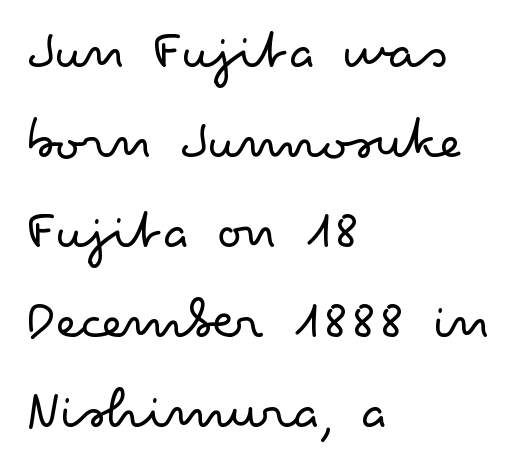
The lettering holds an erect, upright posture throughout. This block has exactly the height ordinary leading produces. Character widths vary here, with narrow letters taking less room than wide ones. Check where the strokes stop: nothing finishes them off — pure sans.
